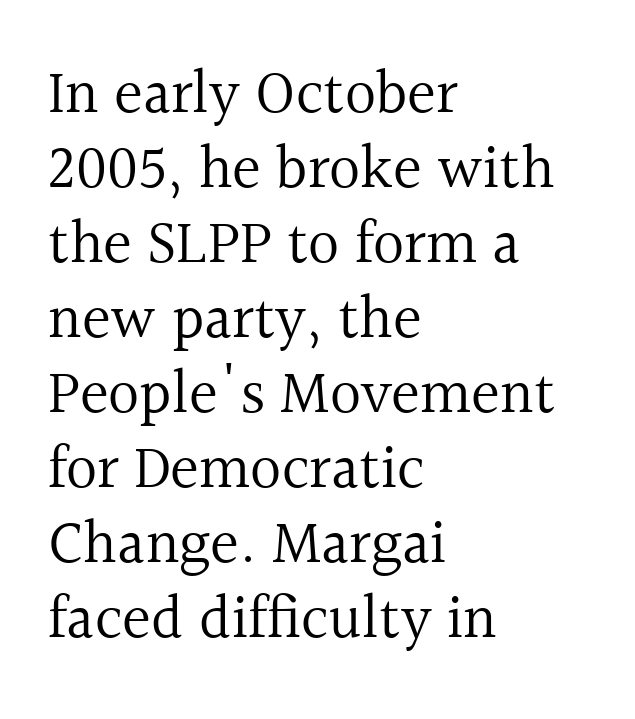
Looks like regular typesetting: each glyph gets only the width it needs. Each row of text sits above clean, open space. The compositor pushed each line to the left boundary. A light-to-regular cut is what we see here. The font family rendered here belongs to the serif group.
